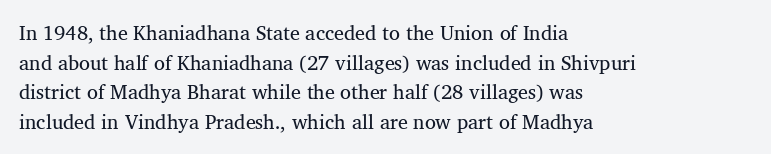
Q: Is the text bold? A: No.
Q: Is the text underlined? A: No.
Q: How is the paragraph aligned? A: Left-aligned.
Q: Is the spacing between letters normal or unusually wide? A: Normal.
Q: Is the spacing between lines tight, normal or loose? A: Normal.
